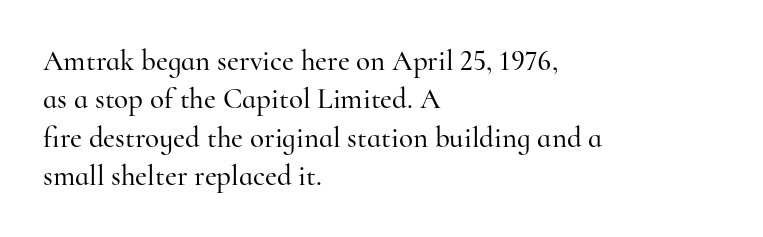
This sample uses a serif face. The foot of each line stays bare and open. Line starts are locked; line ends wander. The tracking reads as untouched default to a designer's eye. The passage shown is typed in a proportional face where columns would drift. If you drew a line through each stem, it would be perfectly vertical.
